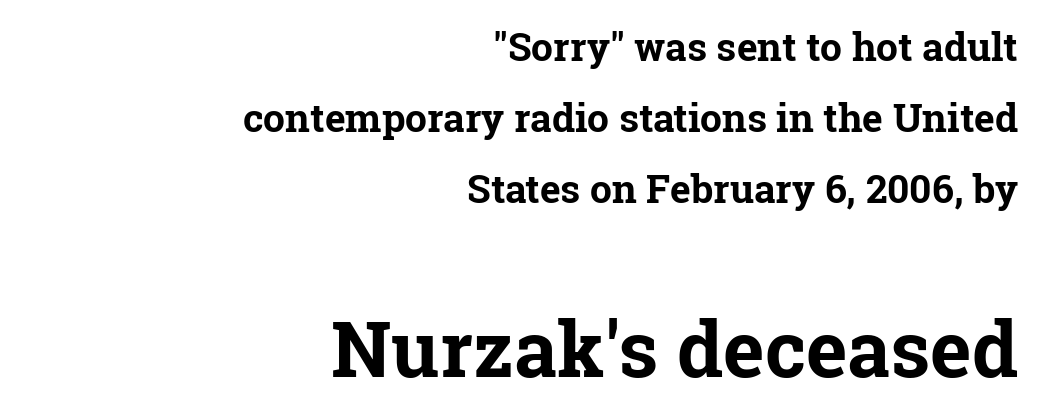
I'd call this a serif setting — the letters wear small feet. Standard letterfit; no display-style spreading of the glyphs. Here the designer chose a conventional face with non-uniform glyph widths. The string is rendered with underlining switched off. The letters in the lower block stand taller than those in the block above.
